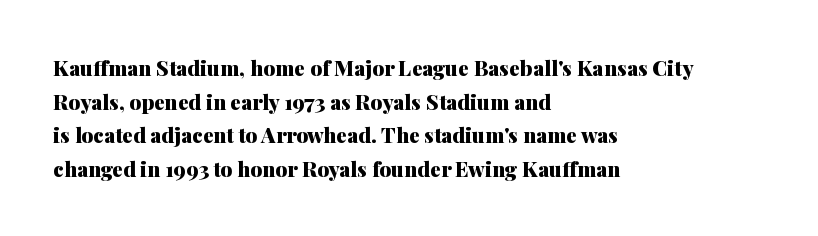
Q: Is the text bold? A: Yes.
Q: Is the text italic (slanted)? A: No, it is upright.
Q: Is the text underlined? A: No.
Q: How is the paragraph aligned? A: Left-aligned.
Q: Is the spacing between letters normal or unusually wide? A: Normal.
Q: Is the spacing between lines tight, normal or loose? A: Normal.
